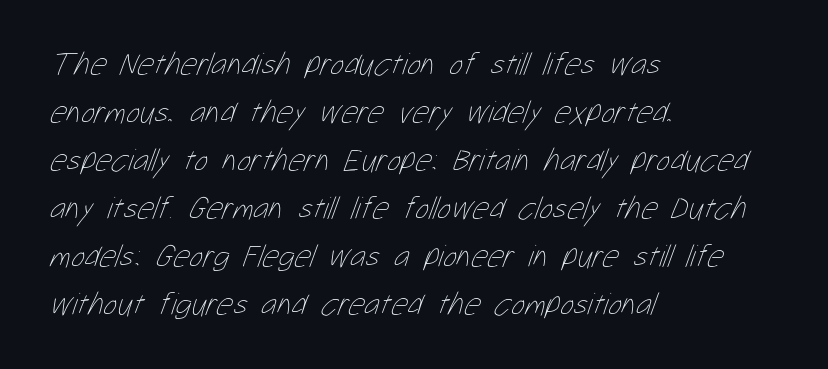
Q: Is the text bold? A: No.
Q: Is the text underlined? A: No.
Q: How is the paragraph aligned? A: Left-aligned.
Q: Is the spacing between letters normal or unusually wide? A: Normal.
Q: Is the spacing between lines tight, normal or loose? A: Normal.
Q: Width (condensed, normal, or wide)? A: Condensed.
Q: Stroke contrast? A: Low.
Q: x-height? A: Medium.
Q: Monospaced? A: No.
